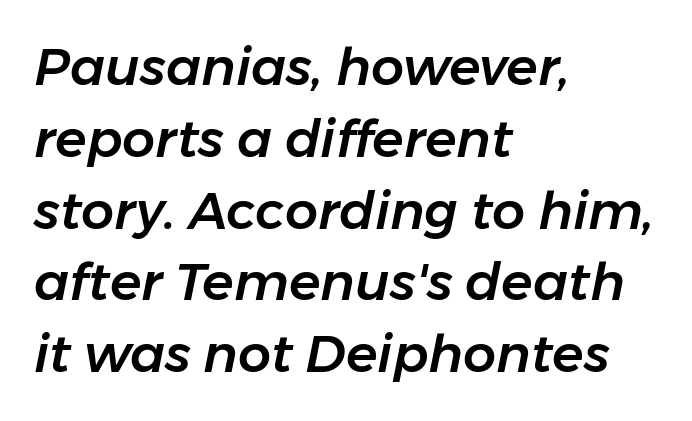
Baseline-to-baseline distance is the conventional proportion of letter height. The passage shown is not underscored anywhere. Short note: letters normally spaced. These lines were composed using italics. Note the varied advance widths — an 'i' is clearly narrower than an 'm'.
